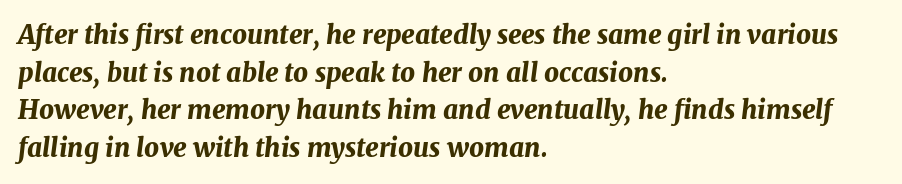
Q: Is the text bold? A: Yes.
Q: Is the text italic (slanted)? A: Yes, it leans right by about 7 degrees.
Q: Is the text underlined? A: No.
Q: How is the paragraph aligned? A: Left-aligned.
Q: Is the spacing between letters normal or unusually wide? A: Normal.
Q: Is the spacing between lines tight, normal or loose? A: Normal.
